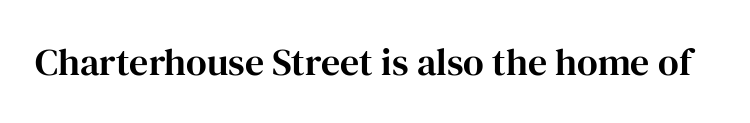
{"serif": "yes", "italic": "no", "width": "normal", "stroke_contrast": "high", "x_height": "medium", "monospaced": "no", "underline": "no", "letter_spacing": "normal", "letter_spacing_em": 0.0, "glyph_px": 38}
